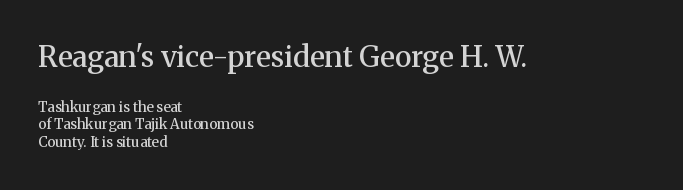
Check the space under the baseline: it is left empty. Does the weight exceed regular? Yes, but only to semibold. Of the two passages, the one on top uses the larger point size. Looks like regular typesetting: each glyph gets only the width it needs.
